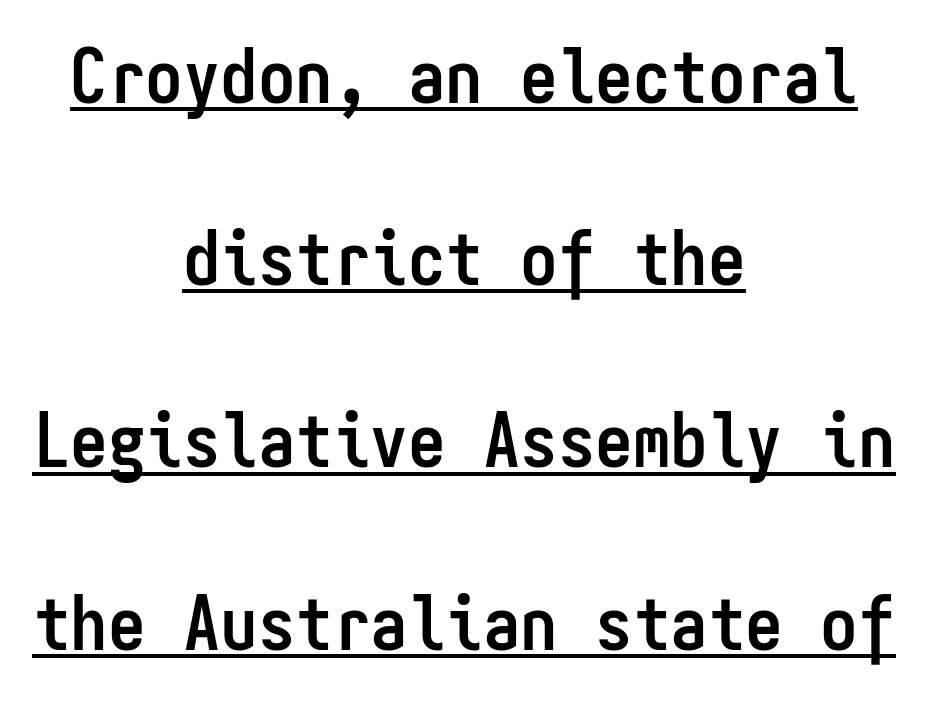
Q: Is the text bold? A: Yes.
Q: Is the text italic (slanted)? A: No, it is upright.
Q: Is the typeface a serif or a sans-serif typeface? A: Sans-serif.
Q: Is the text underlined? A: Yes.
Q: How is the paragraph aligned? A: Centered.
Q: Is the spacing between letters normal or unusually wide? A: Normal.
Q: Is the spacing between lines tight, normal or loose? A: Loose.
Q: Width (condensed, normal, or wide)? A: Condensed.
Q: Stroke contrast? A: Low.
Q: x-height? A: Medium.
Q: Monospaced? A: Yes.
